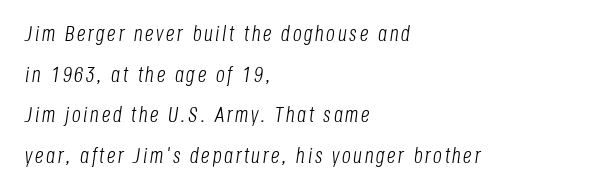
Has an underline been added? It has not. Alignment: flush left. The glyphs look as if they've been sheared to an angle. The weight tops out at a normal text grade.
